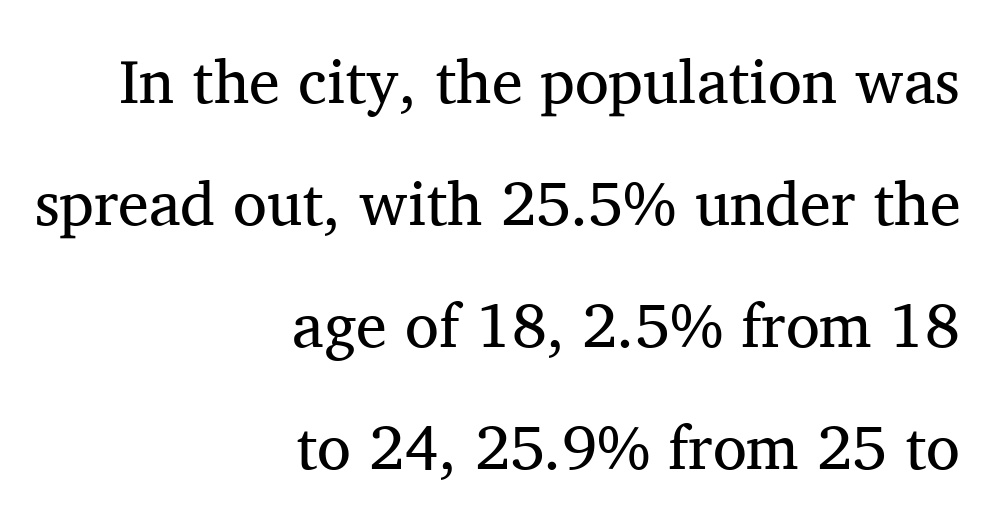
{"serif": "yes", "italic": "no", "bold": "no", "weight": "regular", "width": "normal", "stroke_contrast": "medium", "x_height": "medium", "monospaced": "no", "underline": "no", "align": "right", "line_spacing": "loose", "line_spacing_ratio": 1.97, "letter_spacing": "normal", "letter_spacing_em": 0.0, "glyph_px": 62}
